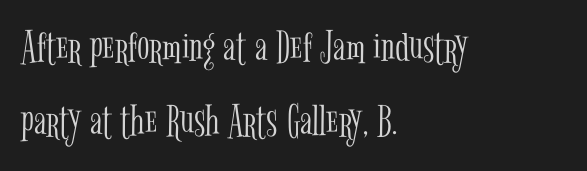
The image shows 46 px light, condensed serif type, upright; set left-aligned, normal line spacing (1.61x), normal letter spacing, not underlined; low stroke contrast and a medium x-height.
